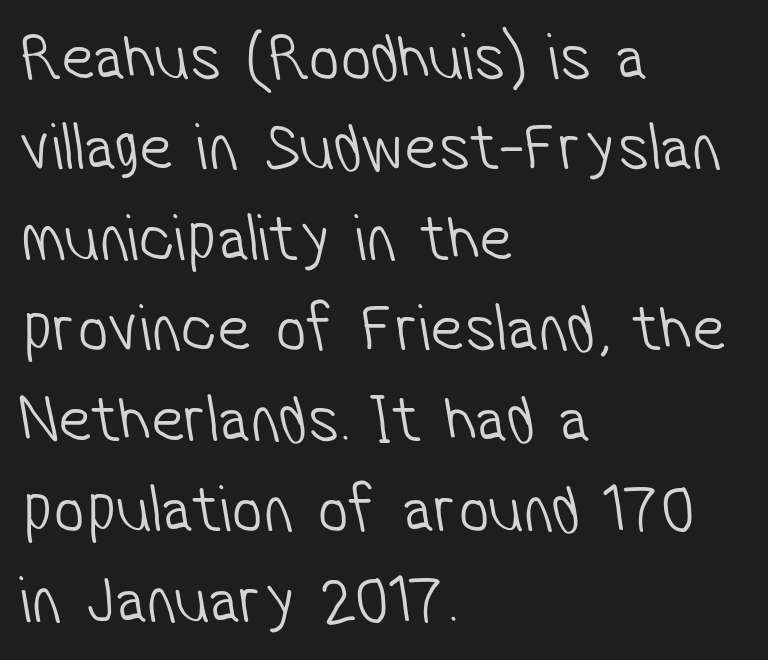
The image shows 68 px light, condensed sans-serif type; set left-aligned, normal line spacing (1.33x), normal letter spacing, not underlined; low stroke contrast and a medium x-height.
